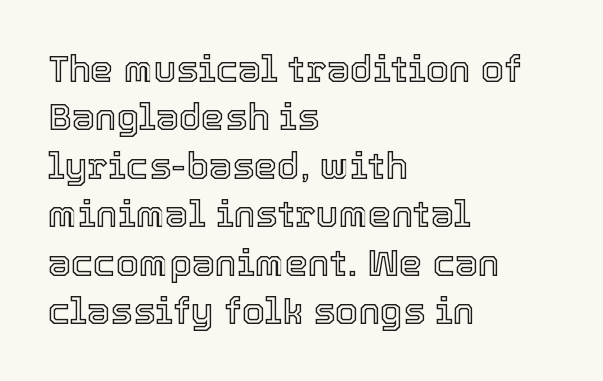
The image shows 37 px text type, upright; set left-aligned, normal line spacing (1.31x), normal letter spacing, not underlined; a medium x-height.
